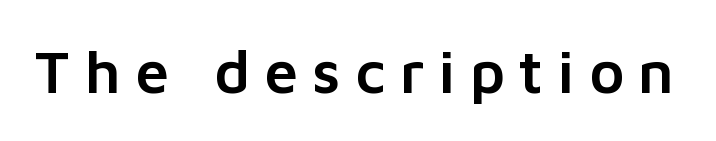
{"serif": "no", "italic": "no", "width": "normal", "stroke_contrast": "low", "x_height": "medium", "monospaced": "no", "underline": "no", "letter_spacing": "wide", "letter_spacing_em": 0.24, "glyph_px": 60}
